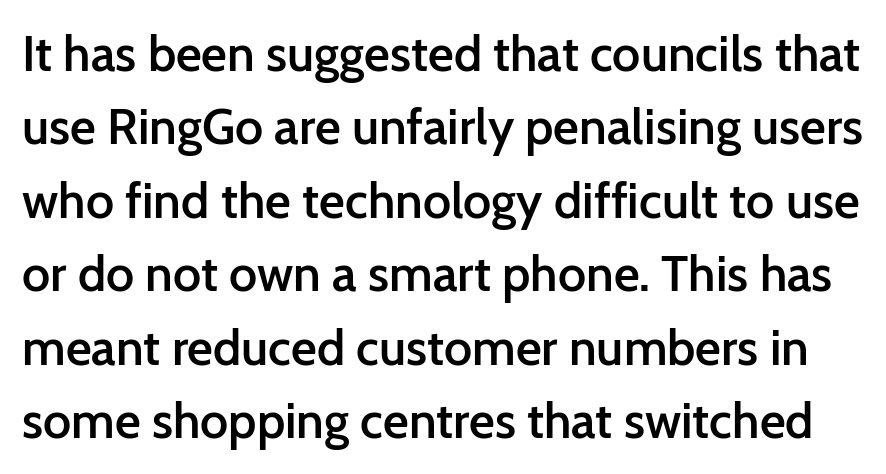
Q: Is the text bold? A: Semi-bold.
Q: Is the text italic (slanted)? A: No, it is upright.
Q: Is the typeface a serif or a sans-serif typeface? A: Sans-serif.
Q: Is the text underlined? A: No.
Q: Is the spacing between letters normal or unusually wide? A: Normal.
Q: Is the spacing between lines tight, normal or loose? A: Normal.
Q: Width (condensed, normal, or wide)? A: Normal.
Q: Stroke contrast? A: Low.
Q: x-height? A: Medium.
Q: Monospaced? A: No.
